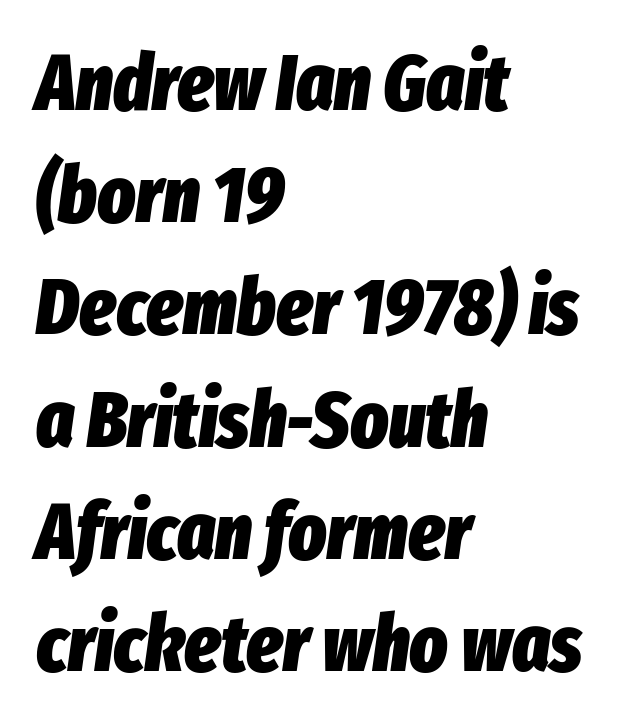
{"italic": "yes", "lean": "right", "slant_degrees": 8, "bold": "yes", "weight": "heavy", "width": "condensed", "stroke_contrast": "low", "x_height": "medium", "monospaced": "no", "underline": "no", "align": "left", "line_spacing": "normal", "line_spacing_ratio": 1.42, "letter_spacing": "normal", "letter_spacing_em": 0.0, "glyph_px": 79}
